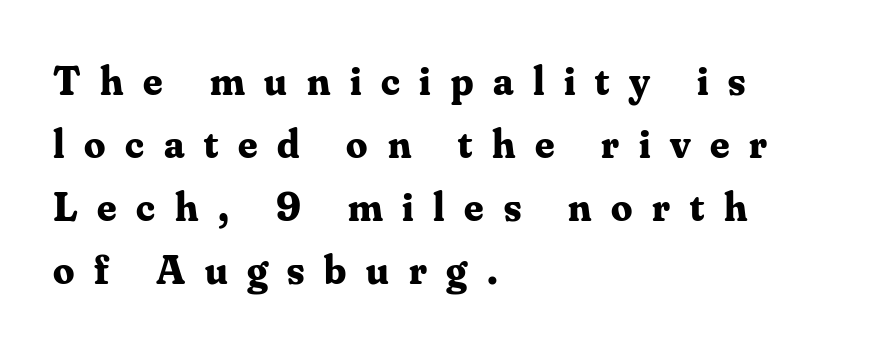
Q: Is the text bold? A: Yes.
Q: Is the text italic (slanted)? A: No, it is upright.
Q: Is the typeface a serif or a sans-serif typeface? A: Serif.
Q: Is the text underlined? A: No.
Q: How is the paragraph aligned? A: Left-aligned.
Q: Is the spacing between letters normal or unusually wide? A: Unusually wide.
Q: Is the spacing between lines tight, normal or loose? A: Normal.
Q: Width (condensed, normal, or wide)? A: Normal.
Q: Stroke contrast? A: Medium.
Q: x-height? A: Small.
Q: Monospaced? A: No.
